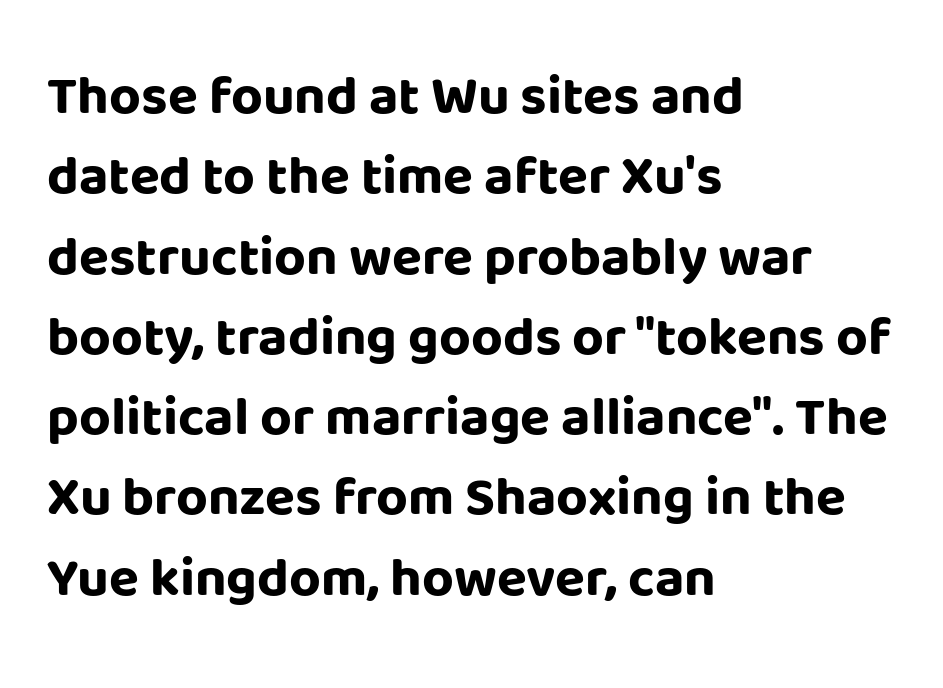
Q: Is the text bold? A: Yes.
Q: Is the text italic (slanted)? A: No, it is upright.
Q: Is the typeface a serif or a sans-serif typeface? A: Sans-serif.
Q: Is the text underlined? A: No.
Q: How is the paragraph aligned? A: Left-aligned.
Q: Is the spacing between letters normal or unusually wide? A: Normal.
Q: Is the spacing between lines tight, normal or loose? A: Normal.
Q: Width (condensed, normal, or wide)? A: Normal.
Q: Stroke contrast? A: Low.
Q: x-height? A: Large.
Q: Monospaced? A: No.
